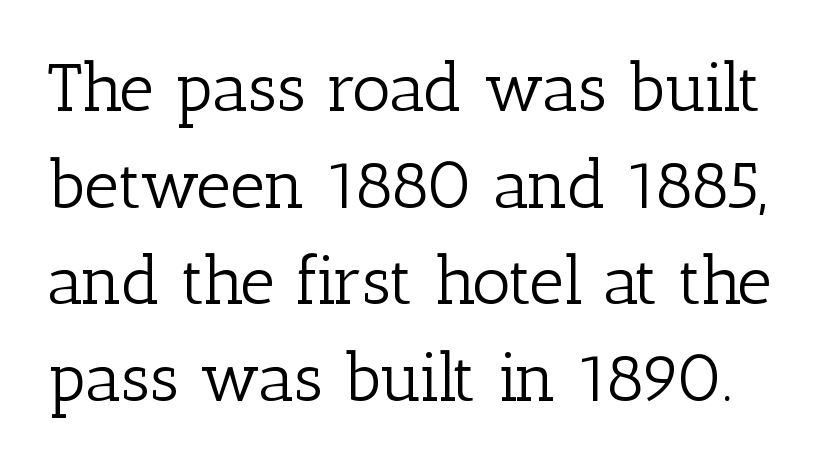
This block has exactly the height ordinary leading produces. The typesetting does not lean heavy: it is not bold. Every stem runs plumb, perpendicular to the baseline. Regarding serifs, this sample has them. Standard letterfit; no display-style spreading of the glyphs.
